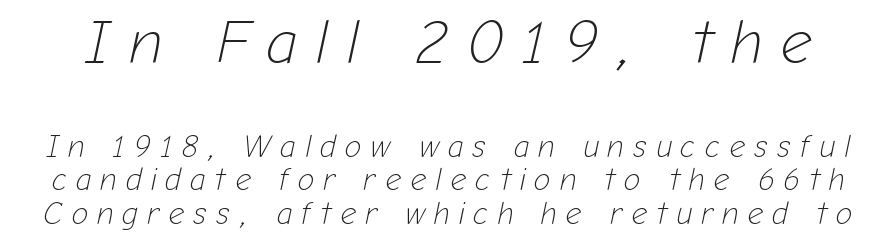
{"italic": "yes", "lean": "right", "slant_degrees": 12, "bold": "no", "weight": "light", "width": "normal", "stroke_contrast": "low", "x_height": "medium", "monospaced": "no", "underline": "no", "line_spacing": "tight", "line_spacing_ratio": 1.08, "letter_spacing": "wide", "letter_spacing_em": 0.29, "larger_block": "first", "size_ratio": 2.0, "glyph_px": 62}
